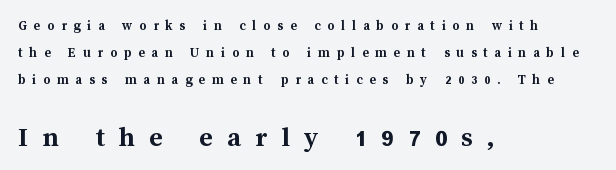
Q: Is the text bold? A: Yes.
Q: Is the text italic (slanted)? A: No, it is upright.
Q: Is the text underlined? A: No.
Q: How is the paragraph aligned? A: Left-aligned.
Q: Is the spacing between letters normal or unusually wide? A: Unusually wide.
Q: Is the spacing between lines tight, normal or loose? A: Loose.
Q: Which block of text is set in a larger size, the first (top) or the second (bottom)? A: The second (bottom) one.
Q: Width (condensed, normal, or wide)? A: Normal.
Q: Stroke contrast? A: Medium.
Q: x-height? A: Medium.
Q: Monospaced? A: No.
